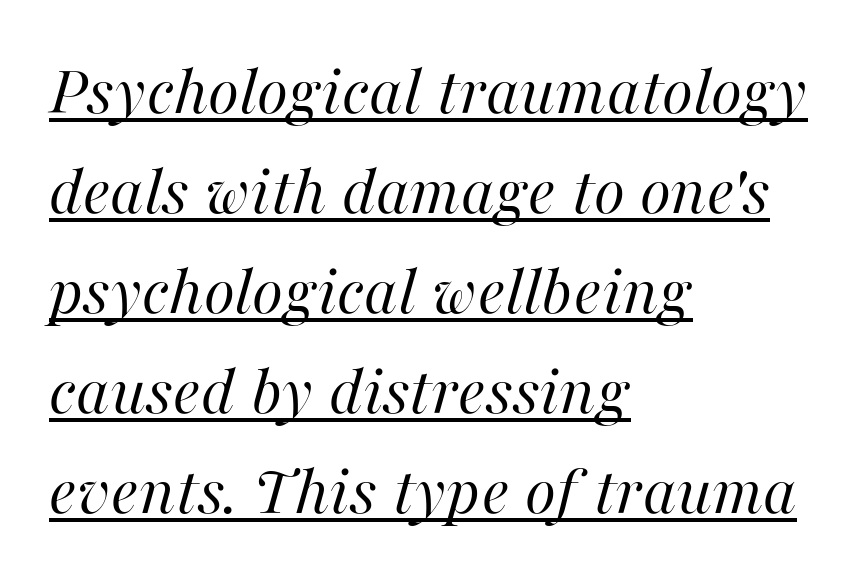
{"italic": "yes", "lean": "right", "slant_degrees": 16, "bold": "no", "weight": "regular", "width": "normal", "stroke_contrast": "high", "x_height": "medium", "monospaced": "no", "underline": "yes", "align": "left", "line_spacing": "normal", "line_spacing_ratio": 1.39, "letter_spacing": "normal", "letter_spacing_em": 0.0, "glyph_px": 72}
